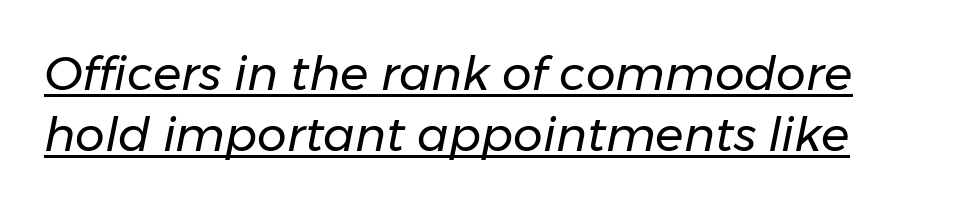
Nothing unusual about the tracking: characters are spaced as the font intends. The weight would be labelled regular, book, light, or lighter still. In designer terms, the underline attribute is active on this setting. In terms of posture, this sample is oblique. Whoever set this chose a conventional vertical rhythm.
